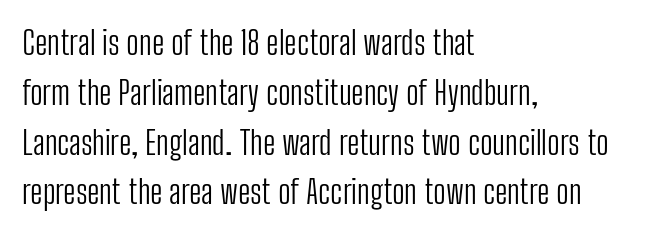
The image shows 33 px light, condensed sans-serif type, upright; set left-aligned, normal line spacing (1.51x), normal letter spacing, not underlined; low stroke contrast and a medium x-height.
